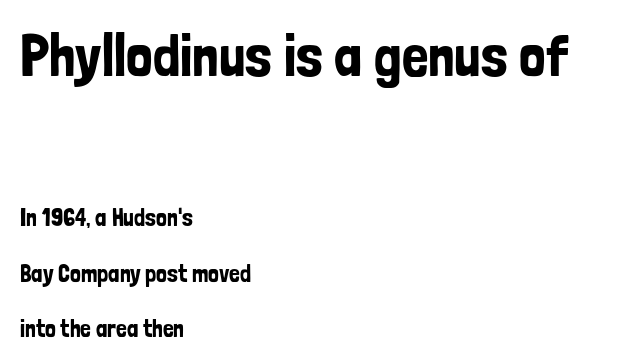
The baseline area is clear. When letters stand straight like this, we call the style roman or upright. Look at the tracking — it's just the regular setting, nothing added. Loosely led — the rows are spread out.
